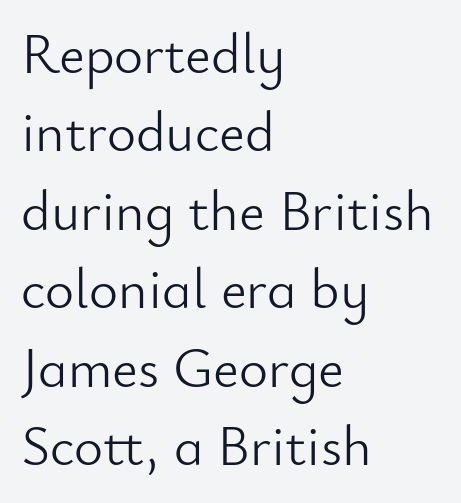
{"serif": "no", "italic": "no", "bold": "no", "weight": "light", "width": "normal", "stroke_contrast": "low", "x_height": "small", "monospaced": "no", "underline": "no", "align": "left", "line_spacing": "normal", "line_spacing_ratio": 1.4, "letter_spacing": "normal", "letter_spacing_em": 0.0, "glyph_px": 56}
